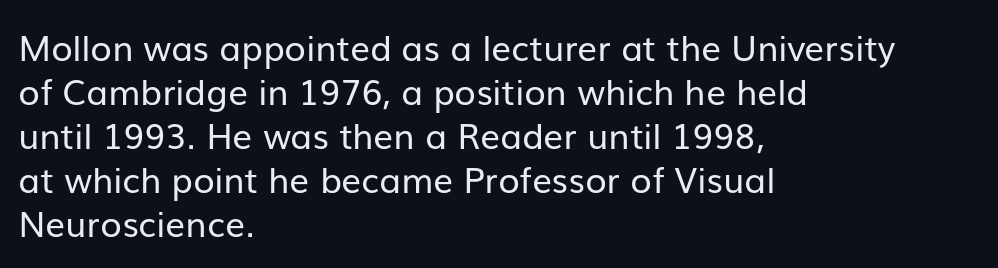
Q: Is the text bold? A: No.
Q: Is the text italic (slanted)? A: No, it is upright.
Q: Is the typeface a serif or a sans-serif typeface? A: Sans-serif.
Q: Is the text underlined? A: No.
Q: How is the paragraph aligned? A: Left-aligned.
Q: Is the spacing between letters normal or unusually wide? A: Normal.
Q: Is the spacing between lines tight, normal or loose? A: Normal.
Q: Width (condensed, normal, or wide)? A: Normal.
Q: Stroke contrast? A: Low.
Q: x-height? A: Medium.
Q: Monospaced? A: No.
